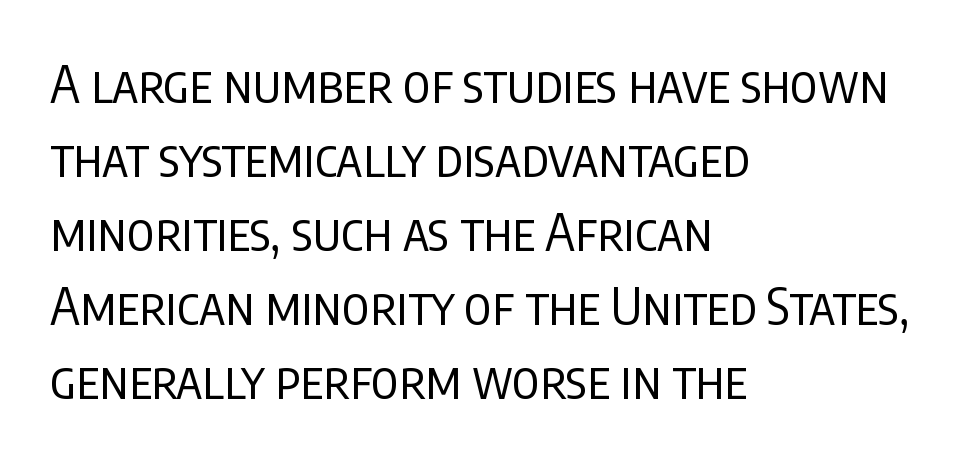
Q: Is the text bold? A: No.
Q: Is the text italic (slanted)? A: No, it is upright.
Q: Is the typeface a serif or a sans-serif typeface? A: Sans-serif.
Q: Is the text underlined? A: No.
Q: How is the paragraph aligned? A: Left-aligned.
Q: Is the spacing between letters normal or unusually wide? A: Normal.
Q: Is the spacing between lines tight, normal or loose? A: Normal.
Q: Width (condensed, normal, or wide)? A: Condensed.
Q: Stroke contrast? A: Low.
Q: x-height? A: Large.
Q: Monospaced? A: No.
